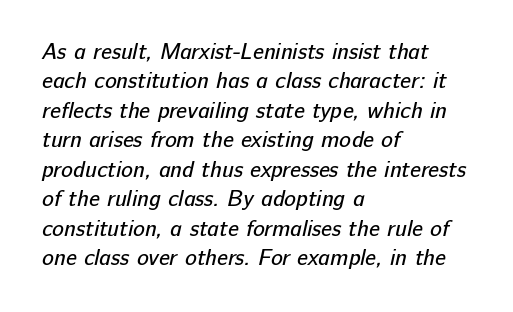
Q: Is the text bold? A: No.
Q: Is the text underlined? A: No.
Q: How is the paragraph aligned? A: Left-aligned.
Q: Is the spacing between letters normal or unusually wide? A: Normal.
Q: Is the spacing between lines tight, normal or loose? A: Normal.
